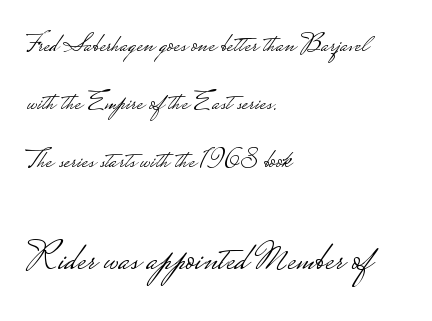
Q: Is the text bold? A: No.
Q: Is the text italic (slanted)? A: Yes.
Q: Is the typeface a serif or a sans-serif typeface? A: Sans-serif.
Q: Is the text underlined? A: No.
Q: How is the paragraph aligned? A: Left-aligned.
Q: Is the spacing between letters normal or unusually wide? A: Normal.
Q: Is the spacing between lines tight, normal or loose? A: Loose.
Q: Which block of text is set in a larger size, the first (top) or the second (bottom)? A: The second (bottom) one.
Q: Width (condensed, normal, or wide)? A: Wide.
Q: Stroke contrast? A: Low.
Q: Monospaced? A: No.
